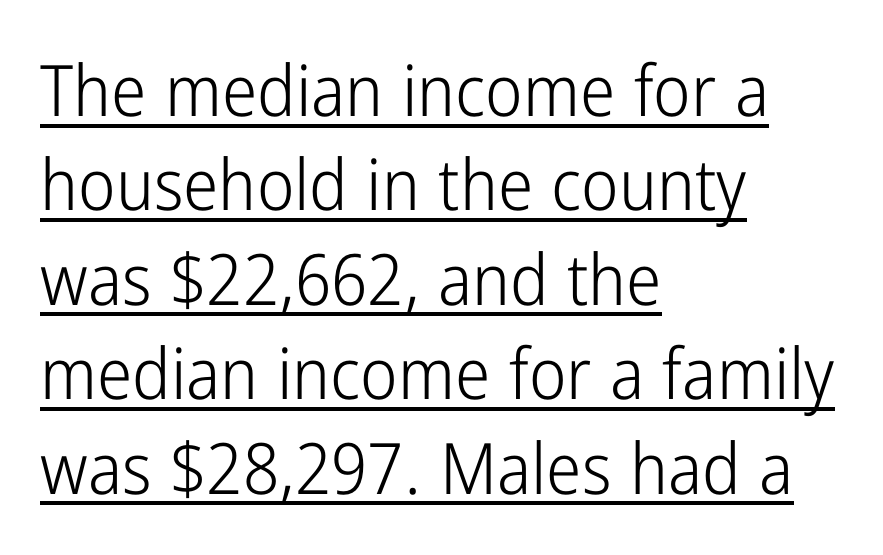
Q: Is the text bold? A: No.
Q: Is the text italic (slanted)? A: No, it is upright.
Q: Is the typeface a serif or a sans-serif typeface? A: Sans-serif.
Q: Is the text underlined? A: Yes.
Q: How is the paragraph aligned? A: Left-aligned.
Q: Is the spacing between letters normal or unusually wide? A: Normal.
Q: Is the spacing between lines tight, normal or loose? A: Normal.
Q: Width (condensed, normal, or wide)? A: Condensed.
Q: Stroke contrast? A: Low.
Q: x-height? A: Medium.
Q: Monospaced? A: No.
